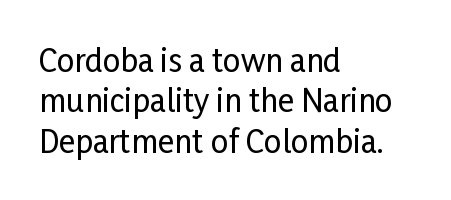
Has an underline been added? It has not. Each word holds together tightly as a unit, with standard inter-letter gaps. Baseline-to-baseline distance is the conventional proportion of letter height. Each letter's strokes conclude bluntly, with no projecting serifs. Do the characters align in a grid? No, the font is proportional. Every stem runs plumb, perpendicular to the baseline.
